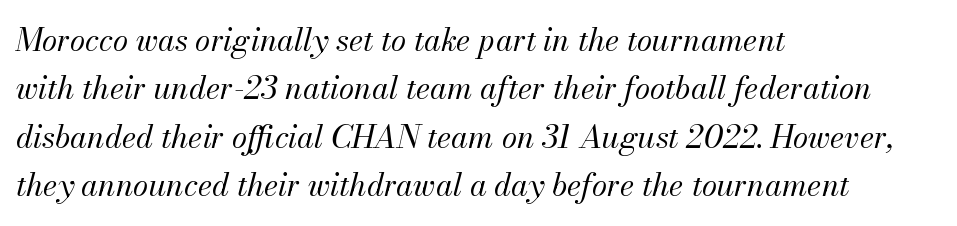
The zone under the glyphs is completely vacant. Regarding leading, the lines here are spaced in the standard way. Stems here are at most as thick as an everyday book face. The letters advance in unequal steps, a hallmark of proportional type.
